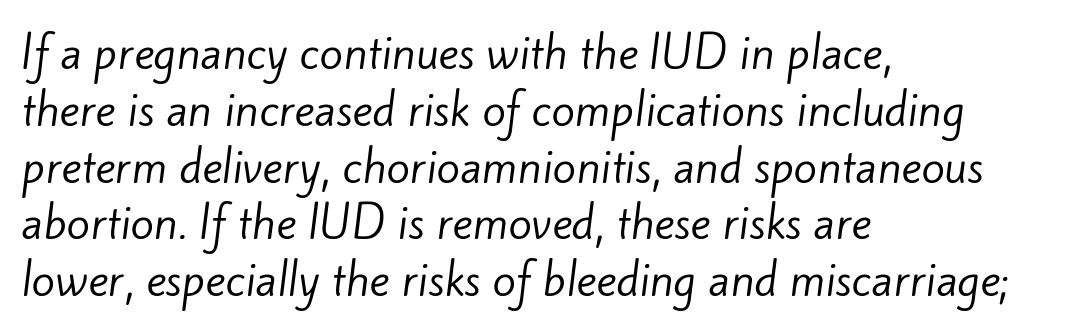
{"serif": "no", "bold": "no", "weight": "regular", "width": "normal", "stroke_contrast": "low", "x_height": "small", "monospaced": "no", "underline": "no", "align": "left", "line_spacing": "normal", "line_spacing_ratio": 1.32, "letter_spacing": "normal", "letter_spacing_em": 0.0, "glyph_px": 43}
